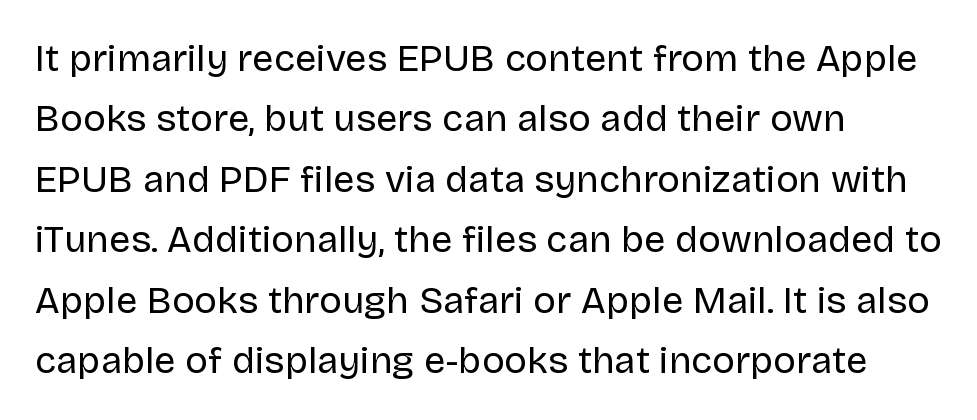
The designer went with a sans here, leaving each stem footless. Nope, not italic — everything's standing straight. The letterforms sit at book weight or below. The passage shown is typed in a proportional face where columns would drift.
